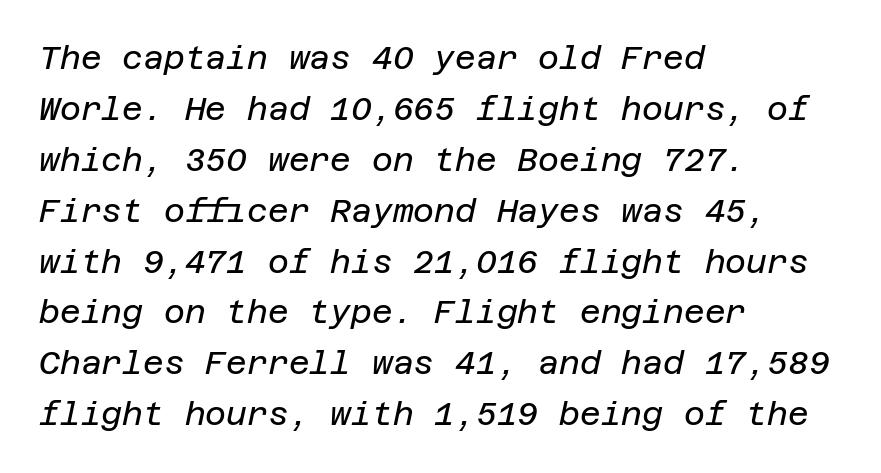
The typesetting does not lean heavy: it is not bold. This sample uses an oblique cut, with every glyph tilted off the vertical. Underlining? Definitely not there. A student would call this left alignment; a typographer would say flush left, rag right. The letterforms sit shoulder to shoulder at normal distance. The vertical gap from one line to the next is medium.
